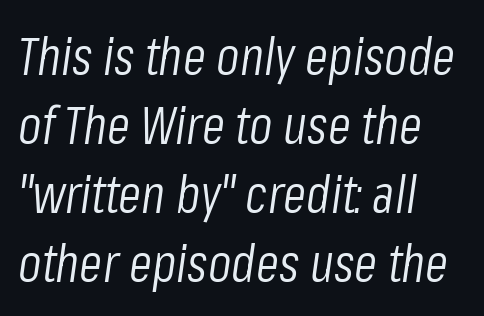
The image shows 53 px light, condensed type, italic (leaning right); set left-aligned, normal line spacing (1.3x), normal letter spacing, not underlined; low stroke contrast and a medium x-height.
